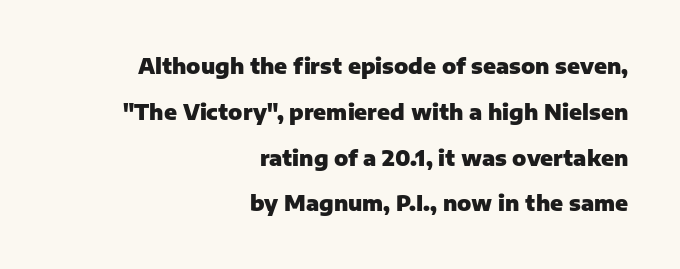
{"italic": "no", "bold": "yes", "underline": "no", "align": "right", "line_spacing": "loose", "line_spacing_ratio": 2.18, "letter_spacing": "normal", "letter_spacing_em": 0.0, "glyph_px": 21}
